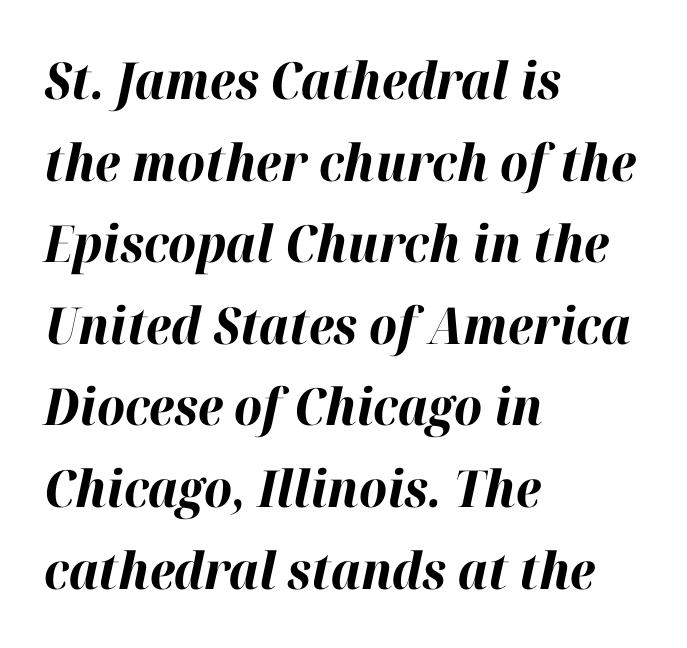
{"italic": "yes", "lean": "right", "slant_degrees": 12, "bold": "yes", "weight": "bold", "width": "normal", "stroke_contrast": "high", "x_height": "medium", "monospaced": "no", "underline": "no", "align": "left", "line_spacing": "normal", "line_spacing_ratio": 1.6, "letter_spacing": "normal", "letter_spacing_em": 0.0, "glyph_px": 51}
